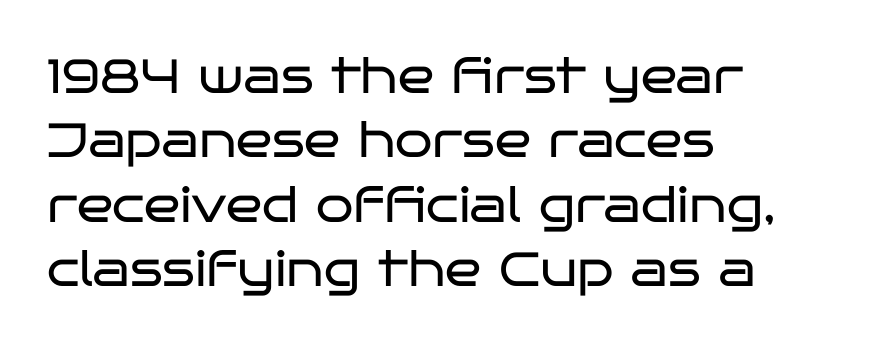
Q: Is the text bold? A: No.
Q: Is the text italic (slanted)? A: No, it is upright.
Q: Is the typeface a serif or a sans-serif typeface? A: Sans-serif.
Q: Is the text underlined? A: No.
Q: How is the paragraph aligned? A: Left-aligned.
Q: Is the spacing between letters normal or unusually wide? A: Normal.
Q: Is the spacing between lines tight, normal or loose? A: Normal.
Q: Width (condensed, normal, or wide)? A: Wide.
Q: Stroke contrast? A: Low.
Q: x-height? A: Large.
Q: Monospaced? A: No.
